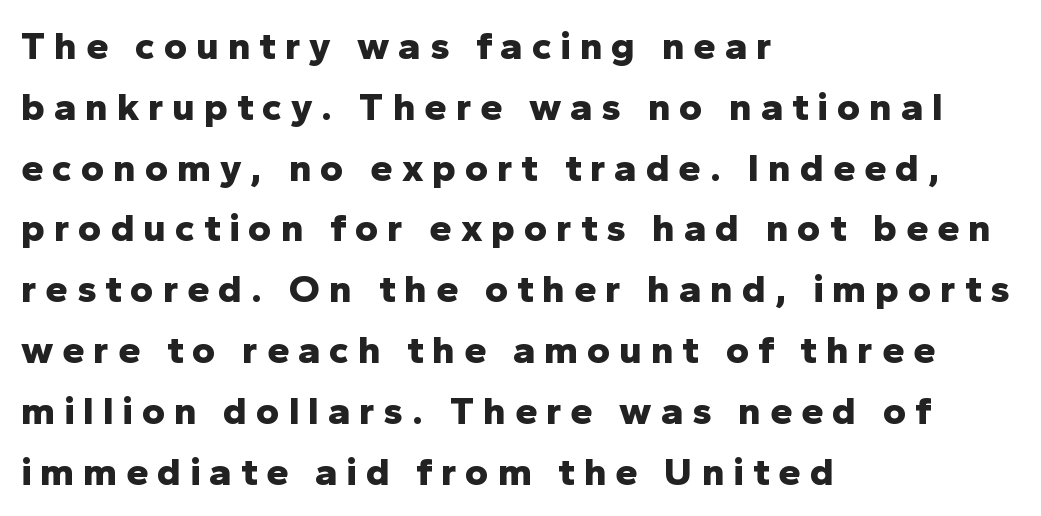
The image shows 40 px bold sans-serif type, upright; set left-aligned, normal line spacing (1.52x), unusually wide letter spacing (+0.22 em), not underlined; low stroke contrast and a medium x-height.
